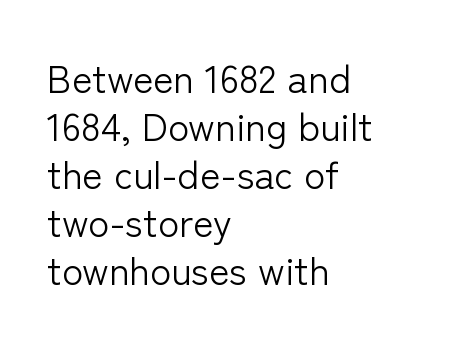
The image shows 39 px light sans-serif type, upright; set left-aligned, line spacing 1.23x, normal letter spacing, not underlined; low stroke contrast and a medium x-height.
